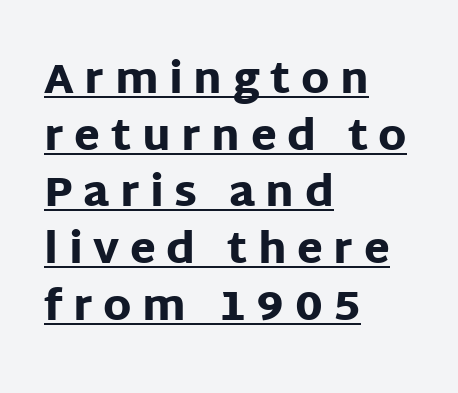
The image shows 42 px heavy sans-serif type, upright; set left-aligned, normal line spacing (1.35x), unusually wide letter spacing (+0.25 em), underlined; low stroke contrast and a large x-height.
